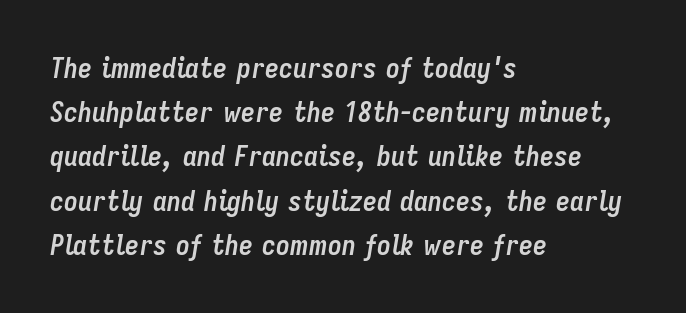
The words here are not underlined. On the weight axis this lands at bold, roughly 700. Caption: multi-line text, flush left, ragged right. Rendered with sloped, italic letterforms. Varying glyph widths throughout — classic text-font behaviour. Letter spacing: default.
